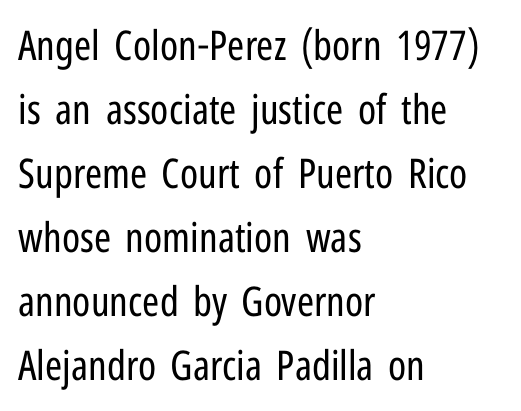
The image shows 41 px regular-weight, condensed sans-serif type, upright; set left-aligned, normal line spacing (1.56x), normal letter spacing, not underlined; low stroke contrast and a medium x-height.
